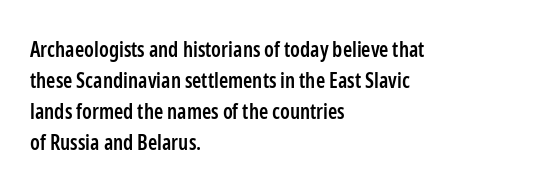
Q: Is the text bold? A: Semi-bold.
Q: Is the text italic (slanted)? A: No, it is upright.
Q: Is the text underlined? A: No.
Q: How is the paragraph aligned? A: Left-aligned.
Q: Is the spacing between letters normal or unusually wide? A: Normal.
Q: Is the spacing between lines tight, normal or loose? A: Normal.
